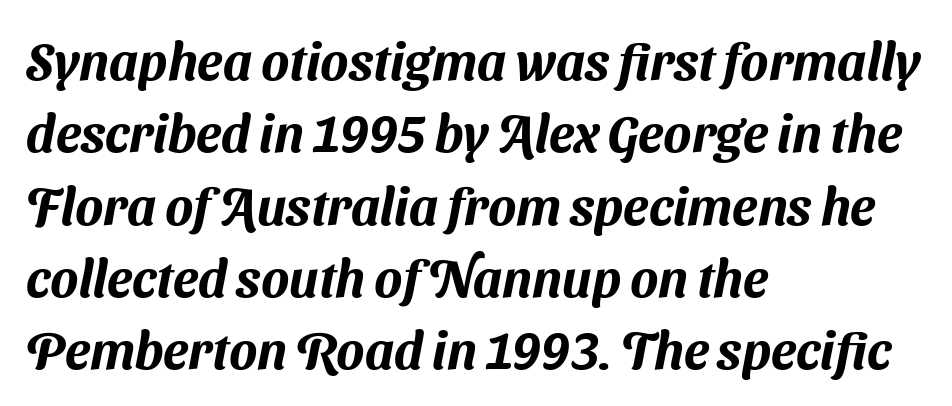
Letters rest on an invisible, unmarked baseline. Each letter's strokes conclude bluntly, with no projecting serifs. This sample has the flowing, uneven cadence of proportional lettering. One glance says typical: line gaps are just what's usual.
